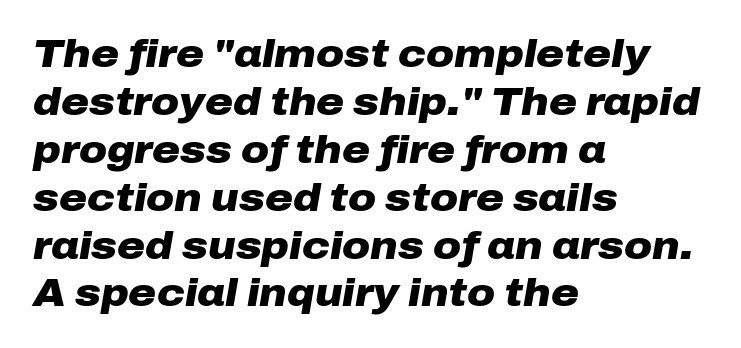
The image shows 38 px heavy, wide type, italic (leaning right); set left-aligned, normal line spacing (1.26x), normal letter spacing, not underlined; low stroke contrast and a medium x-height.
